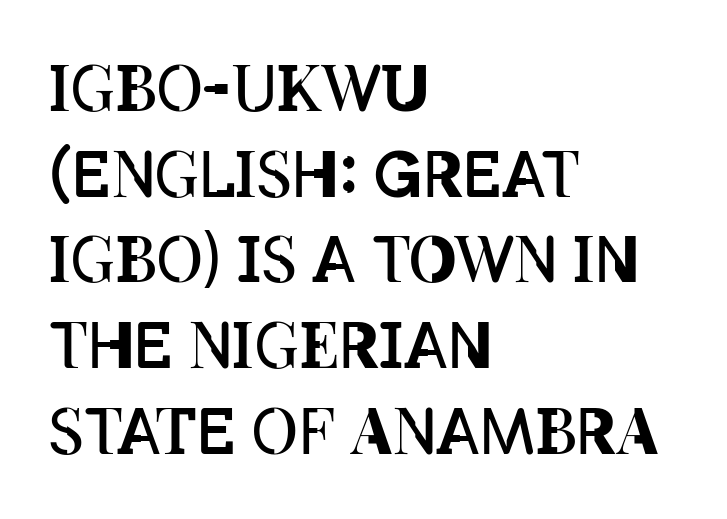
The image shows 63 px regular-weight, condensed type, upright; set left-aligned, normal line spacing (1.36x), normal letter spacing, not underlined; low stroke contrast and a large x-height.
